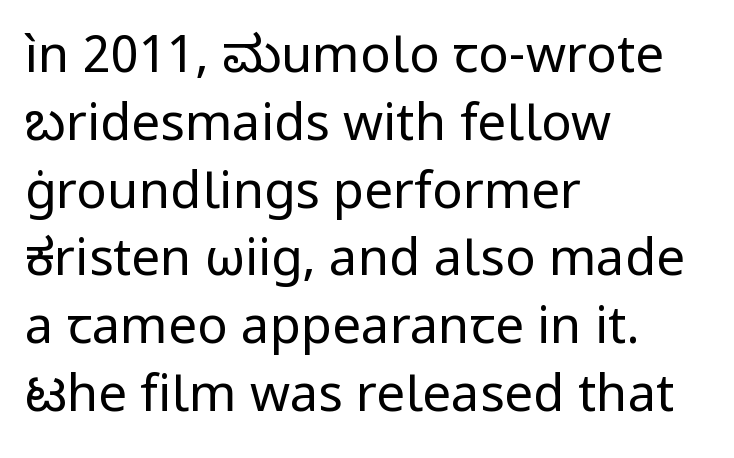
The passage shown stacks its lines at a standard gap. The typeface chosen for these lines omits serifs. The lettering holds an erect, upright posture throughout. Between one letter and the next there's only the usual sliver of space.
